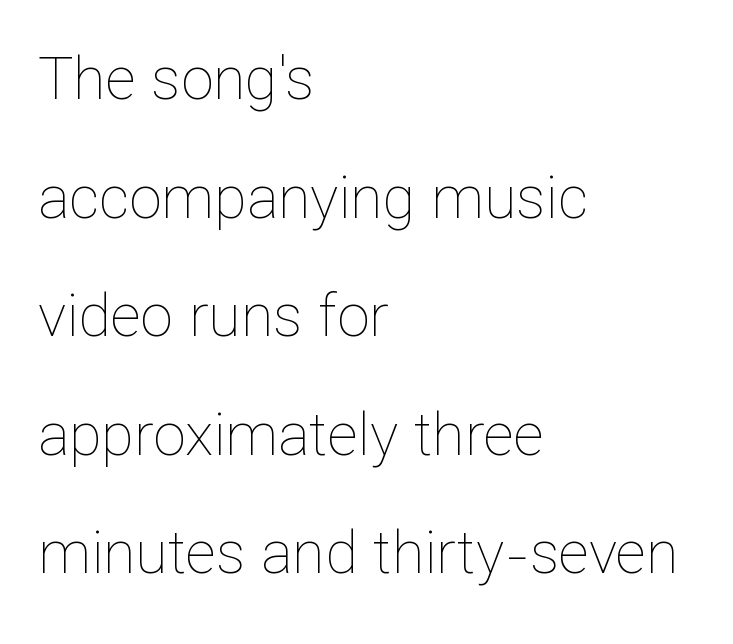
{"italic": "no", "bold": "no", "weight": "thin", "width": "normal", "stroke_contrast": "low", "x_height": "medium", "monospaced": "no", "underline": "no", "align": "left", "line_spacing": "loose", "line_spacing_ratio": 2.01, "letter_spacing": "normal", "letter_spacing_em": 0.0, "glyph_px": 59}
